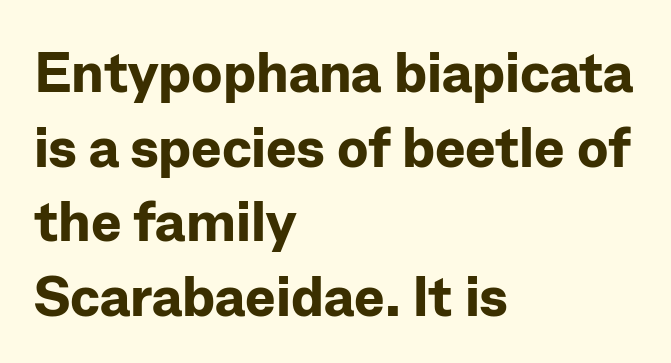
{"serif": "no", "italic": "no", "bold": "yes", "weight": "bold", "width": "normal", "stroke_contrast": "low", "x_height": "medium", "monospaced": "no", "underline": "no", "align": "left", "line_spacing": "normal", "line_spacing_ratio": 1.31, "letter_spacing": "normal", "letter_spacing_em": 0.0, "glyph_px": 57}
